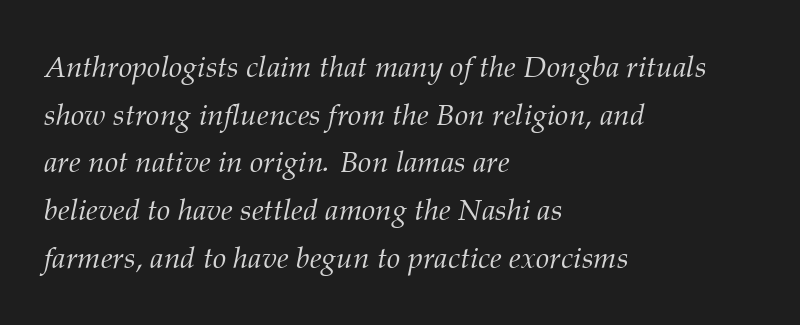
{"serif": "yes", "italic": "yes", "lean": "right", "slant_degrees": 12, "bold": "no", "weight": "light", "width": "normal", "stroke_contrast": "medium", "x_height": "medium", "monospaced": "no", "underline": "no", "align": "left", "line_spacing": "normal", "line_spacing_ratio": 1.59, "letter_spacing": "normal", "letter_spacing_em": 0.0, "glyph_px": 30}
